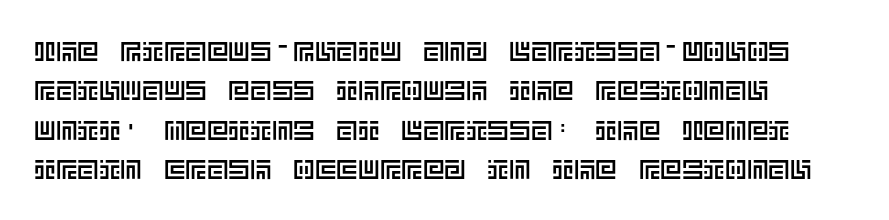
Rule under the text: the space is simply empty. The passage is arranged the way most books set body copy — flush left. This is the regular roman posture of the typeface. Default kerning and tracking; the words read as compact shapes.
